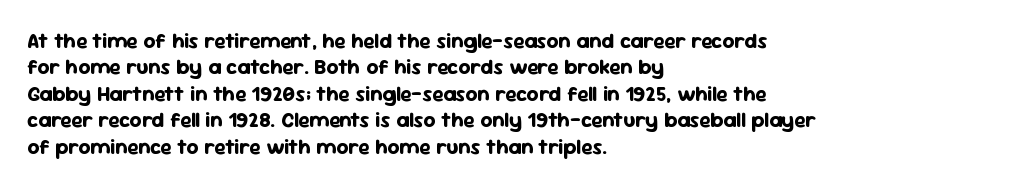
The image shows 21 px bold type, upright; set left-aligned, normal line spacing (1.26x), normal letter spacing, not underlined.
